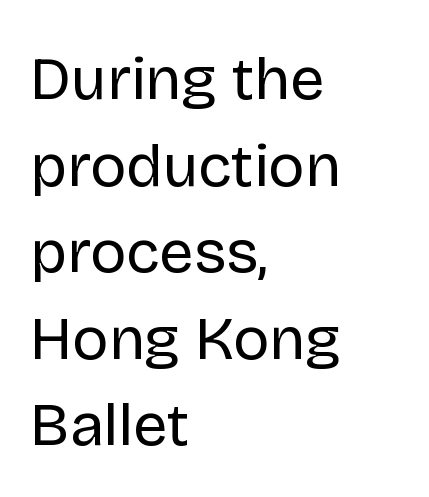
Q: Is the text bold? A: No.
Q: Is the text italic (slanted)? A: No, it is upright.
Q: Is the typeface a serif or a sans-serif typeface? A: Sans-serif.
Q: Is the text underlined? A: No.
Q: How is the paragraph aligned? A: Left-aligned.
Q: Is the spacing between letters normal or unusually wide? A: Normal.
Q: Is the spacing between lines tight, normal or loose? A: Normal.
Q: Width (condensed, normal, or wide)? A: Normal.
Q: Stroke contrast? A: Low.
Q: x-height? A: Large.
Q: Monospaced? A: No.
